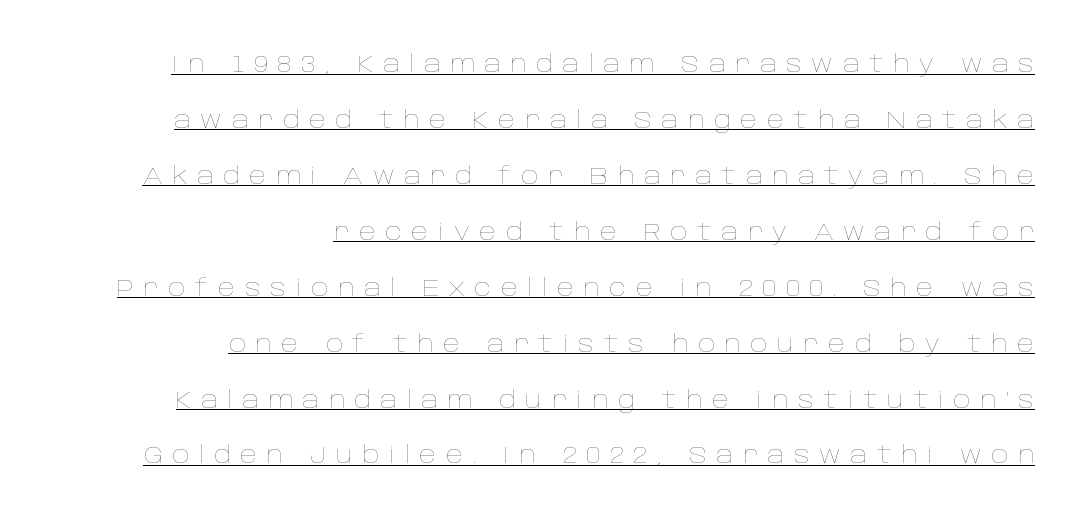
Q: Is the text bold? A: No.
Q: Is the text italic (slanted)? A: No, it is upright.
Q: Is the text underlined? A: Yes.
Q: How is the paragraph aligned? A: Right-aligned.
Q: Is the spacing between letters normal or unusually wide? A: Unusually wide.
Q: Is the spacing between lines tight, normal or loose? A: Loose.
